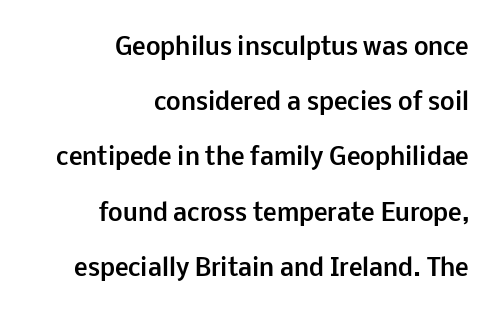
{"italic": "no", "bold": "yes", "underline": "no", "align": "right", "line_spacing": "loose", "line_spacing_ratio": 2.4, "letter_spacing": "normal", "letter_spacing_em": 0.0, "glyph_px": 23}
